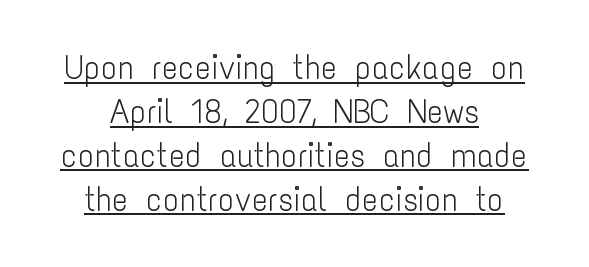
{"serif": "no", "italic": "no", "bold": "no", "weight": "light", "width": "condensed", "stroke_contrast": "low", "x_height": "medium", "monospaced": "no", "underline": "yes", "align": "center", "line_spacing": "normal", "line_spacing_ratio": 1.29, "letter_spacing": "normal", "letter_spacing_em": 0.0, "glyph_px": 34}
